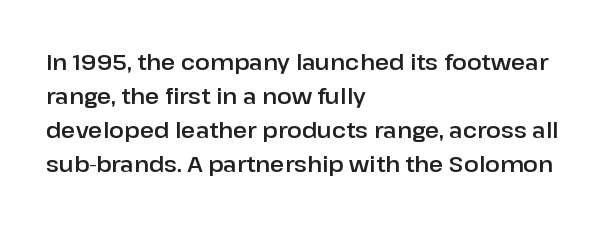
Q: Is the text italic (slanted)? A: No, it is upright.
Q: Is the text underlined? A: No.
Q: How is the paragraph aligned? A: Left-aligned.
Q: Is the spacing between letters normal or unusually wide? A: Normal.
Q: Is the spacing between lines tight, normal or loose? A: Normal.
